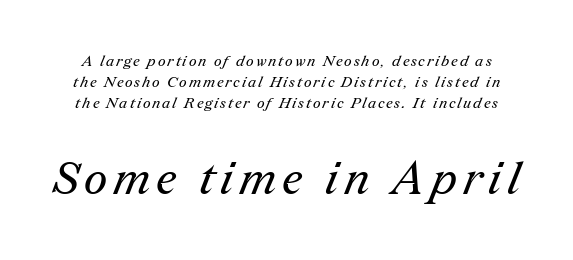
The image shows 46 px regular-weight serif type; set normal line spacing (1.4x), not underlined; the second (bottom) block is 3.07x larger; medium stroke contrast and a medium x-height.
